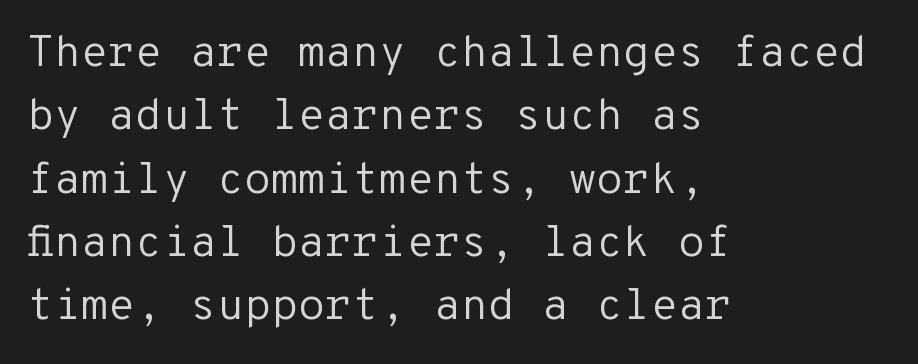
Q: Is the text bold? A: No.
Q: Is the text italic (slanted)? A: No, it is upright.
Q: Is the typeface a serif or a sans-serif typeface? A: Sans-serif.
Q: Is the text underlined? A: No.
Q: How is the paragraph aligned? A: Left-aligned.
Q: Is the spacing between letters normal or unusually wide? A: Normal.
Q: Is the spacing between lines tight, normal or loose? A: Normal.
Q: Width (condensed, normal, or wide)? A: Normal.
Q: Stroke contrast? A: Low.
Q: x-height? A: Medium.
Q: Monospaced? A: Yes.
